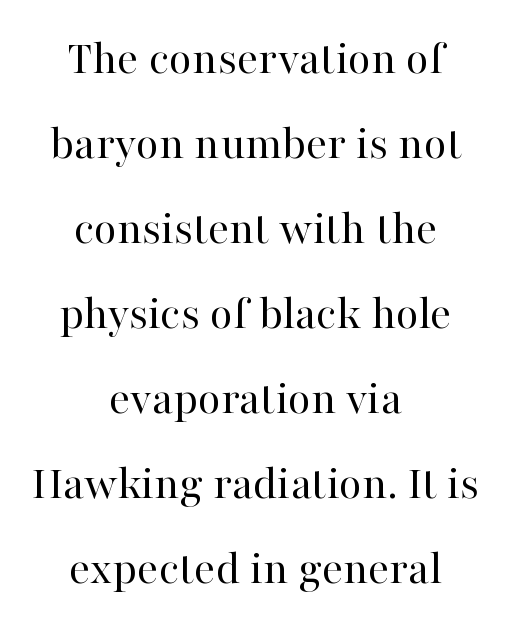
No chunkiness to these letters — they're not bold. Each new line begins a customary step beneath the previous one. Underline: absent. Does the lettering tilt? It doesn't — this is upright.
